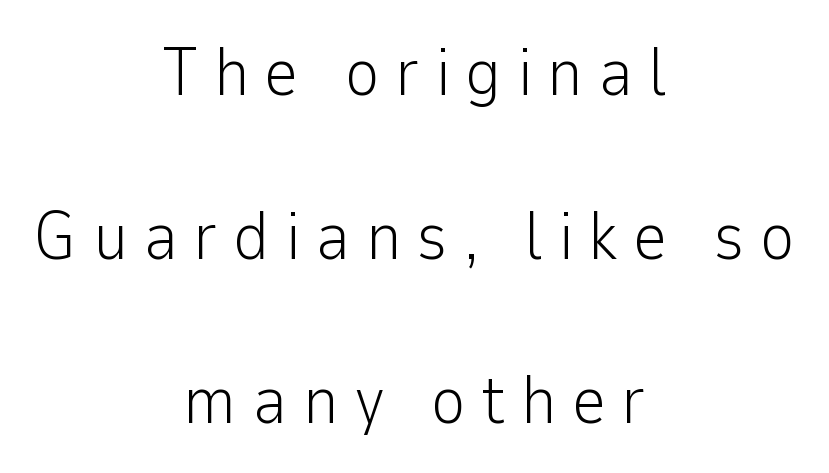
Ascenders rise straight up at ninety degrees. Examine the stroke ends and you'll find no serifs. Someone cranked the tracking dial way up on this one. This sample trades compactness for vertical openness between lines. Spacing verdict: proportional, widths tailored to each character. Beneath every word, the page is bare.
